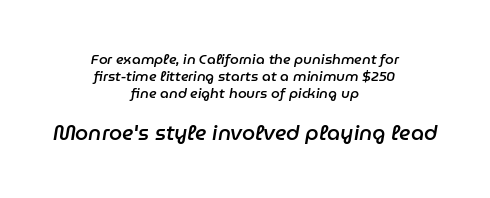
The image shows 21 px text type, italic (leaning right); set centered, line spacing 1.22x, normal letter spacing, not underlined; the second (bottom) block is 1.5x larger.
